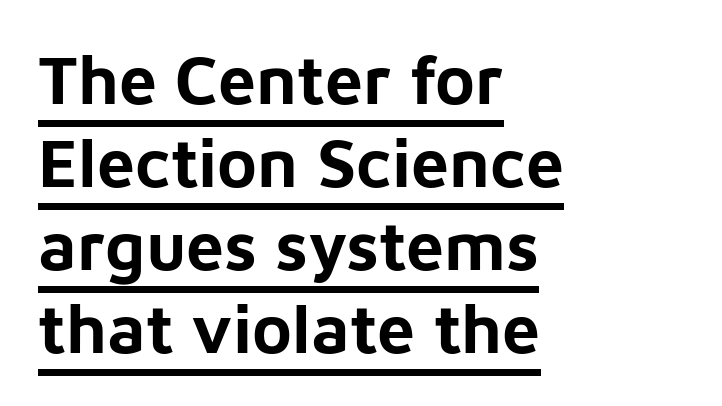
The image shows 68 px bold sans-serif type, upright; set left-aligned, line spacing 1.22x, normal letter spacing, underlined; low stroke contrast and a medium x-height.
